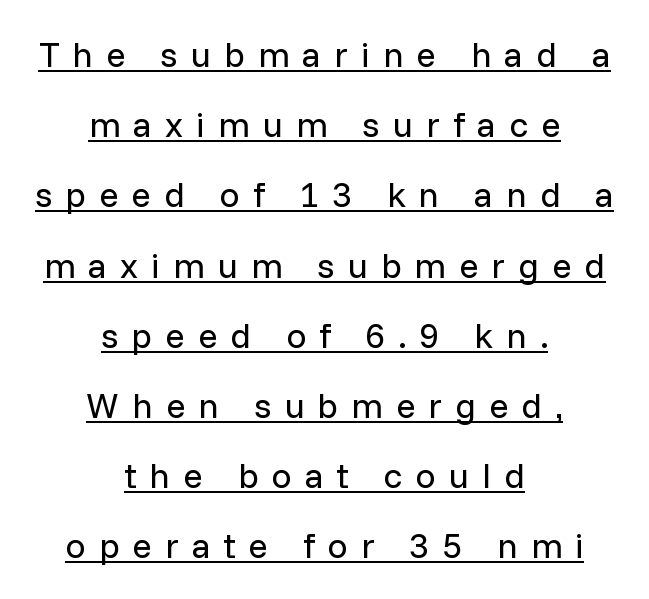
The lettering is marked with a stroke running underneath it. Weight: in the light-to-regular range. Do the characters align in a grid? No, the font is proportional. The tracking reads as deliberately expanded to a designer's eye. The specimen reads as upright at a glance.
